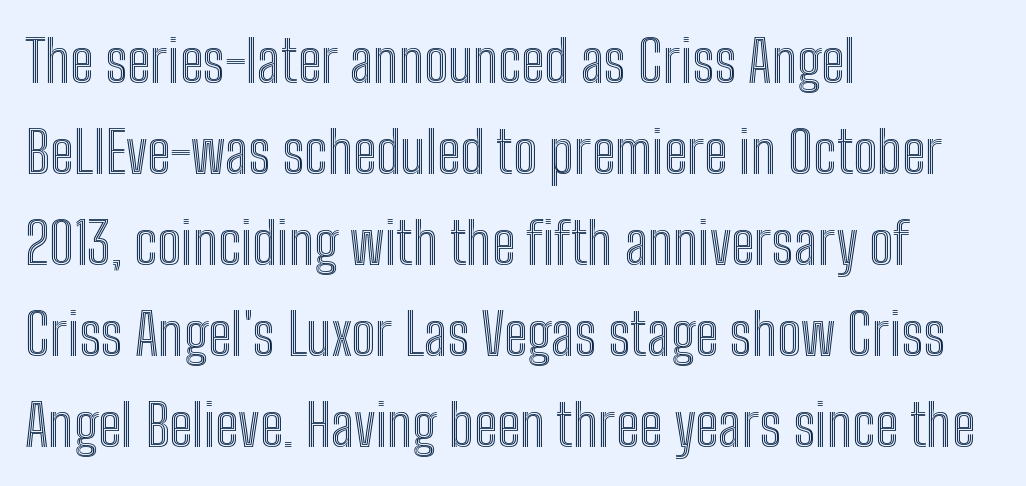
The image shows 58 px condensed type, upright; set left-aligned, normal line spacing (1.57x), normal letter spacing, not underlined; a medium x-height.
